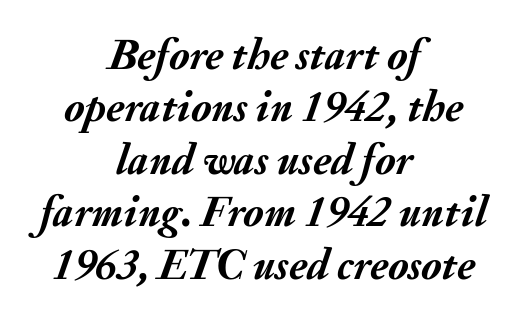
Letter spacing: default. The lettering tilts uniformly, giving the passage an italic look. Plain, unruled lines of type. The rendering uses natural spacing where letterforms have individual widths. Alignment: centered. The characters look thick and weighty, a clear bold.
